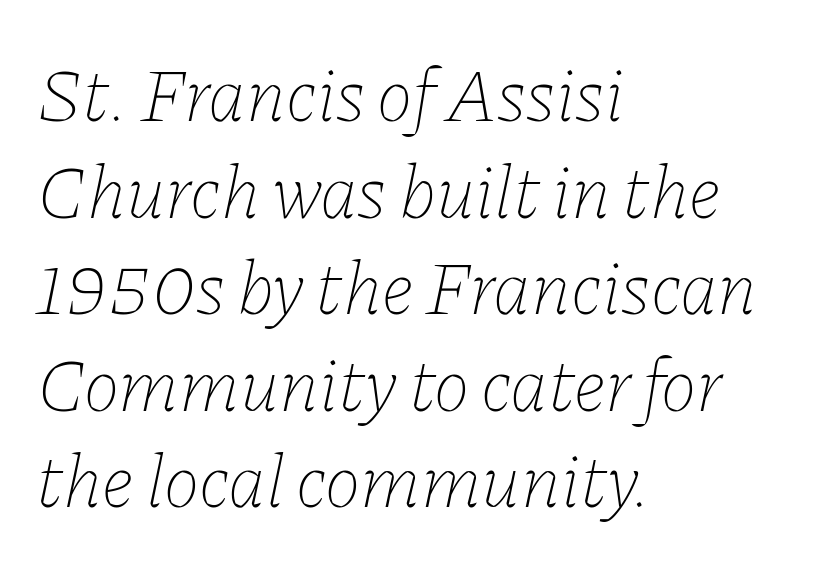
The image shows 76 px thin type, italic (leaning right); set left-aligned, normal line spacing (1.27x), normal letter spacing, not underlined; low stroke contrast and a medium x-height.
